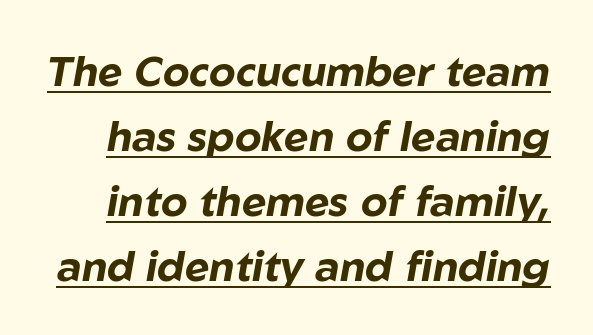
Q: Is the text bold? A: Yes.
Q: Is the text italic (slanted)? A: Yes, it leans right by about 10 degrees.
Q: Is the text underlined? A: Yes.
Q: Is the spacing between letters normal or unusually wide? A: Normal.
Q: Is the spacing between lines tight, normal or loose? A: Normal.
Q: Width (condensed, normal, or wide)? A: Normal.
Q: Stroke contrast? A: Low.
Q: x-height? A: Medium.
Q: Monospaced? A: No.
